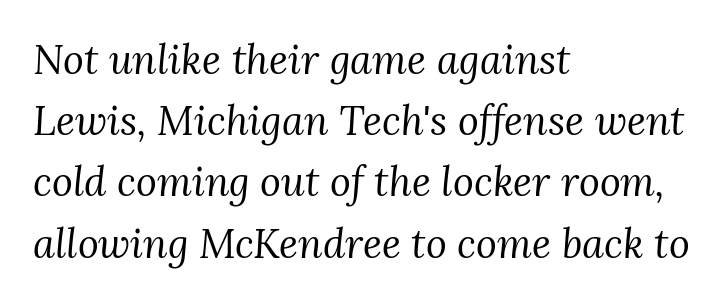
Q: Is the text bold? A: No.
Q: Is the text italic (slanted)? A: Yes, it leans right by about 3 degrees.
Q: Is the typeface a serif or a sans-serif typeface? A: Serif.
Q: Is the text underlined? A: No.
Q: How is the paragraph aligned? A: Left-aligned.
Q: Is the spacing between letters normal or unusually wide? A: Normal.
Q: Is the spacing between lines tight, normal or loose? A: Normal.
Q: Width (condensed, normal, or wide)? A: Normal.
Q: Stroke contrast? A: Medium.
Q: x-height? A: Medium.
Q: Monospaced? A: No.
